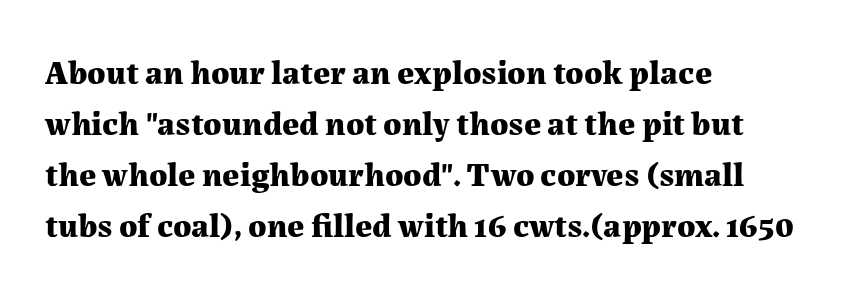
{"serif": "yes", "italic": "no", "bold": "yes", "weight": "bold", "width": "normal", "stroke_contrast": "medium", "x_height": "medium", "monospaced": "no", "underline": "no", "align": "left", "line_spacing": "normal", "line_spacing_ratio": 1.5, "letter_spacing": "normal", "letter_spacing_em": 0.0, "glyph_px": 34}
